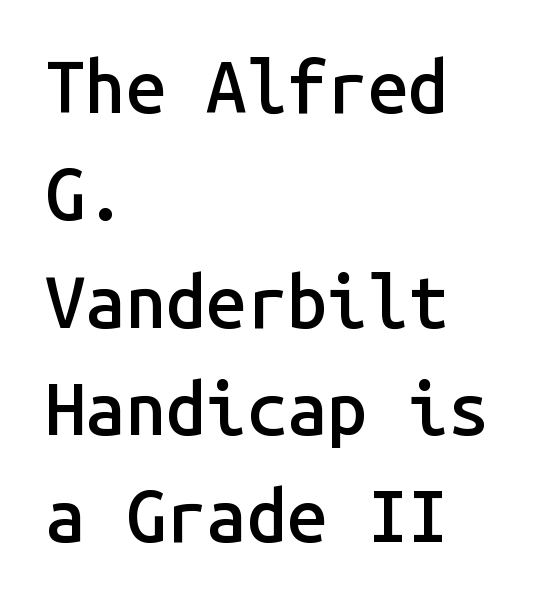
The image shows 72 px semibold sans-serif type, upright, monospaced; set left-aligned, normal line spacing (1.49x), normal letter spacing, not underlined; low stroke contrast and a medium x-height.
